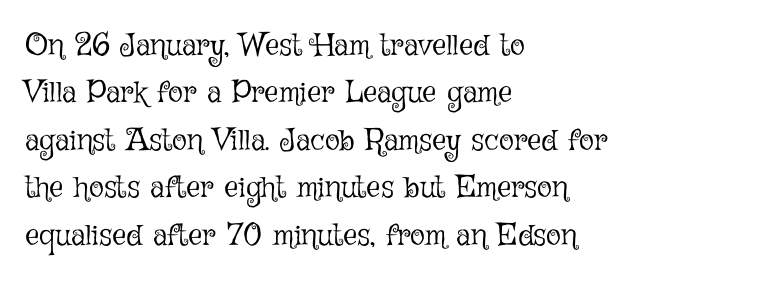
In CSS terms this would be text-align: left. Character widths vary here, with narrow letters taking less room than wide ones. Descenders are the only things crossing below the line. Evenly set lines give the paragraph a standard silhouette. Look at the tracking — it's just the regular setting, nothing added. Stems and bowls with no extra thickness — not bold.
